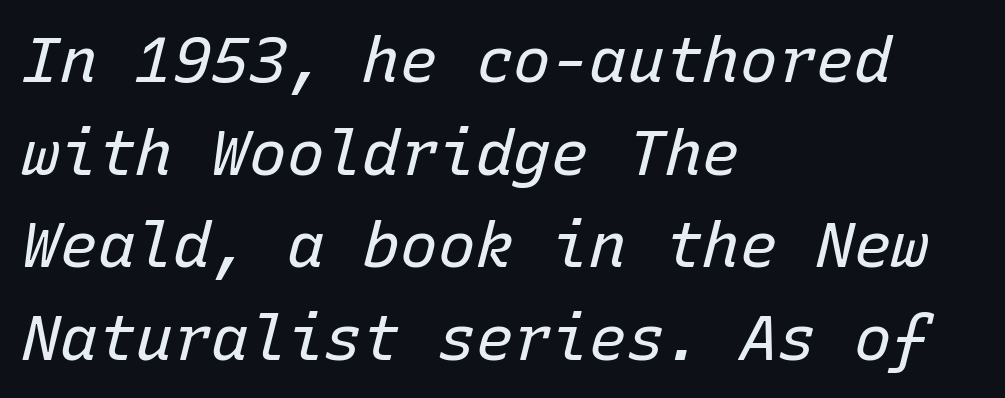
The image shows 63 px regular-weight type, italic (leaning right), monospaced; set left-aligned, normal line spacing (1.47x), normal letter spacing, not underlined; low stroke contrast and a medium x-height.
